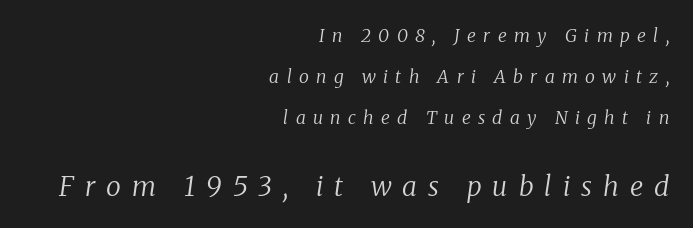
Each stroke keeps to a modest, everyday thickness or less. Descender tails drop into unmarked territory. Horizontal alignment here is rightward, an uncommon choice for prose. Posture: slanted.
